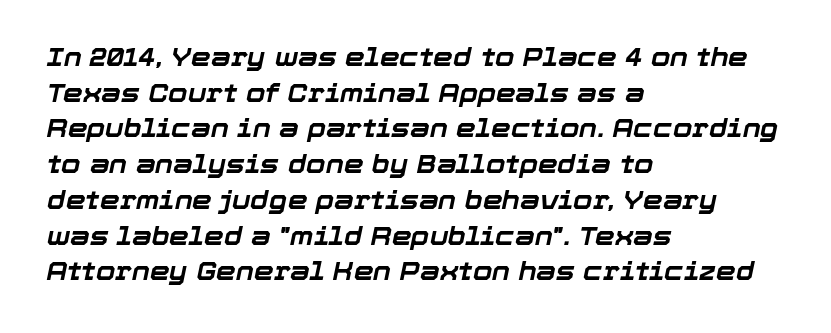
The image shows 25 px bold type, italic (leaning right); set left-aligned, normal line spacing (1.43x), normal letter spacing, not underlined.
